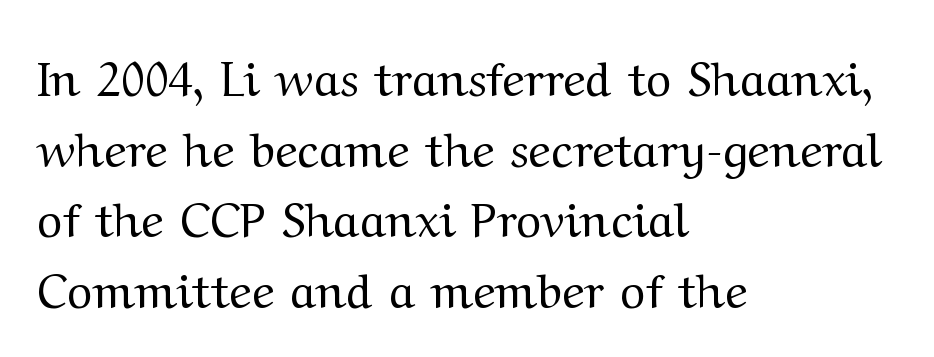
{"serif": "yes", "italic": "no", "bold": "no", "weight": "regular", "width": "wide", "stroke_contrast": "medium", "x_height": "medium", "monospaced": "no", "underline": "no", "align": "left", "line_spacing": "normal", "line_spacing_ratio": 1.47, "letter_spacing": "normal", "letter_spacing_em": 0.0, "glyph_px": 48}
